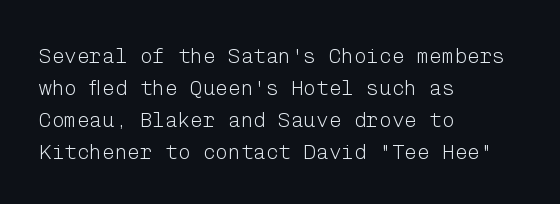
Q: Is the text bold? A: No.
Q: Is the text italic (slanted)? A: No, it is upright.
Q: Is the text underlined? A: No.
Q: How is the paragraph aligned? A: Left-aligned.
Q: Is the spacing between letters normal or unusually wide? A: Normal.
Q: Is the spacing between lines tight, normal or loose? A: Normal.
